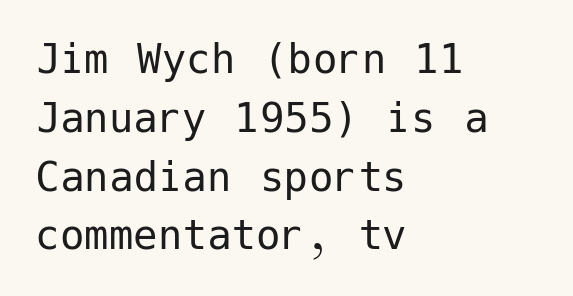
{"serif": "no", "italic": "no", "bold": "no", "weight": "regular", "width": "normal", "stroke_contrast": "low", "x_height": "medium", "underline": "no", "align": "left", "line_spacing_ratio": 1.2, "letter_spacing": "normal", "letter_spacing_em": 0.0, "glyph_px": 49}
